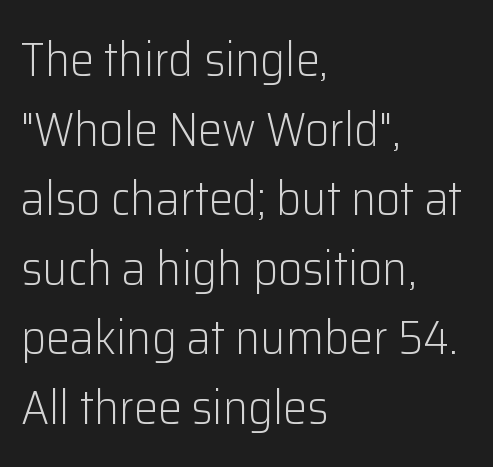
Q: Is the text bold? A: No.
Q: Is the text italic (slanted)? A: No, it is upright.
Q: Is the typeface a serif or a sans-serif typeface? A: Sans-serif.
Q: Is the text underlined? A: No.
Q: How is the paragraph aligned? A: Left-aligned.
Q: Is the spacing between letters normal or unusually wide? A: Normal.
Q: Is the spacing between lines tight, normal or loose? A: Normal.
Q: Width (condensed, normal, or wide)? A: Normal.
Q: Stroke contrast? A: Low.
Q: x-height? A: Medium.
Q: Monospaced? A: No.
